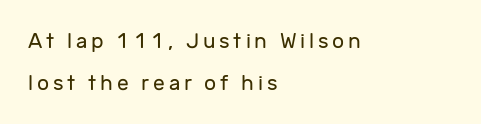
The image shows 21 px text type, upright; set left-aligned, loose line spacing (1.99x), not underlined.
